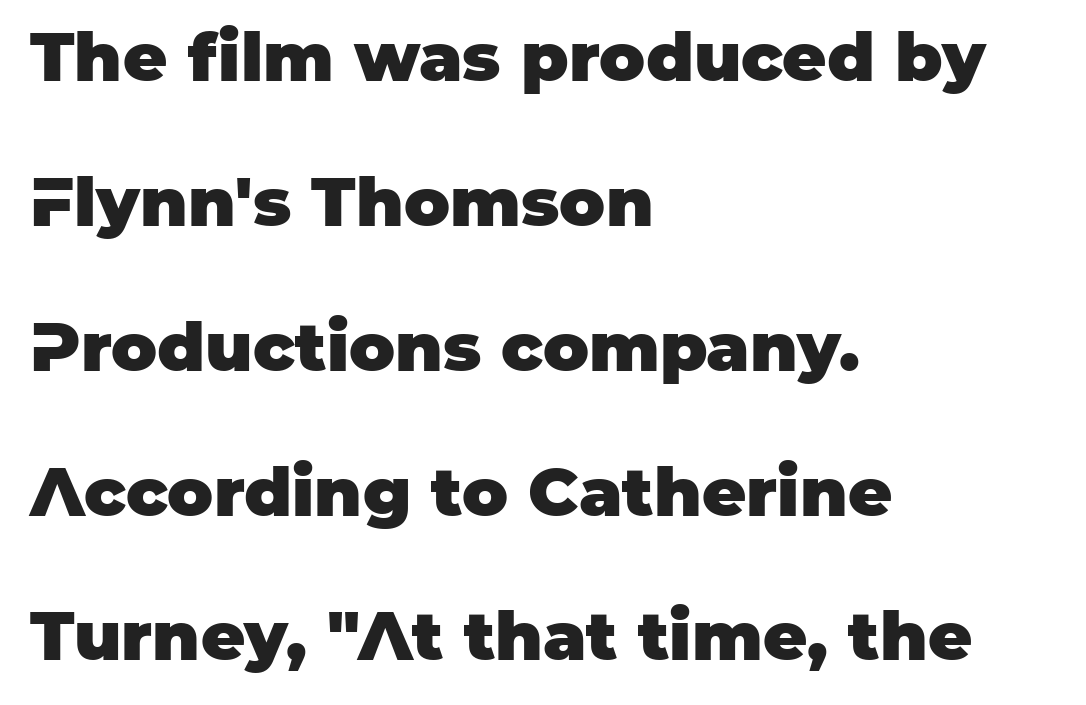
{"serif": "no", "italic": "no", "bold": "yes", "weight": "heavy", "width": "normal", "stroke_contrast": "low", "x_height": "large", "monospaced": "no", "underline": "no", "align": "left", "line_spacing": "loose", "line_spacing_ratio": 2.13, "letter_spacing": "normal", "letter_spacing_em": 0.0, "glyph_px": 68}
